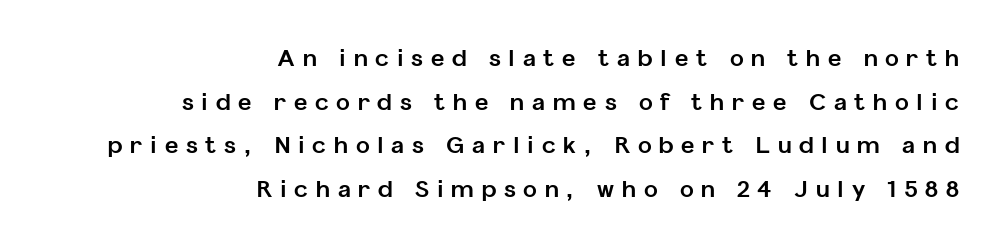
{"italic": "no", "bold": "yes", "underline": "no", "align": "right", "line_spacing": "loose", "line_spacing_ratio": 1.9, "letter_spacing": "wide", "letter_spacing_em": 0.34, "glyph_px": 23}
